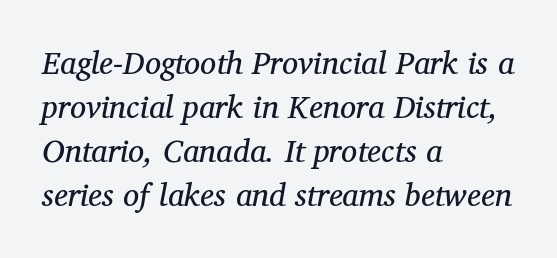
Slant detected: the letters are inclined. Examine the stroke ends and you'll spot serifs. There is no visible air inserted between adjacent glyphs. Notice how descenders clear the ascenders below comfortably — that's standard leading.
